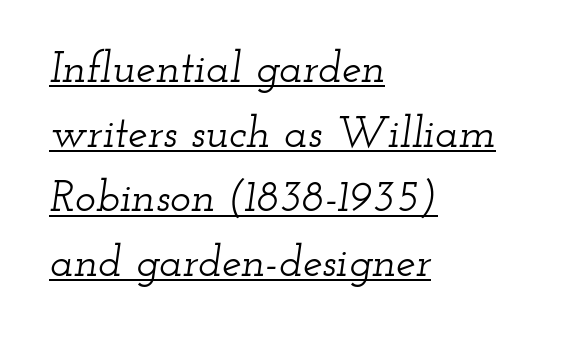
Compared with typical body copy, the letter spacing here is the same. The line-height multiplier appears to be the usual default. Compared with undecorated copy, this sample adds a rule below the words. Every row of glyphs begins at an identical x-position on the left. You could not count columns in this text — the font is proportionally spaced.
